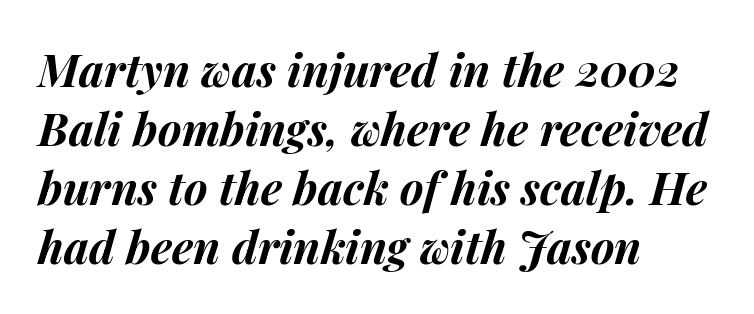
Students, observe: this is what conventionally led text looks like. Letters rest on an invisible, unmarked baseline. The whole block is typeset with a tilt. Each word holds together tightly as a unit, with standard inter-letter gaps.
